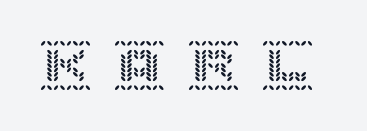
{"italic": "no", "width": "normal", "x_height": "large", "underline": "no", "letter_spacing": "wide", "letter_spacing_em": 0.45, "glyph_px": 51}
